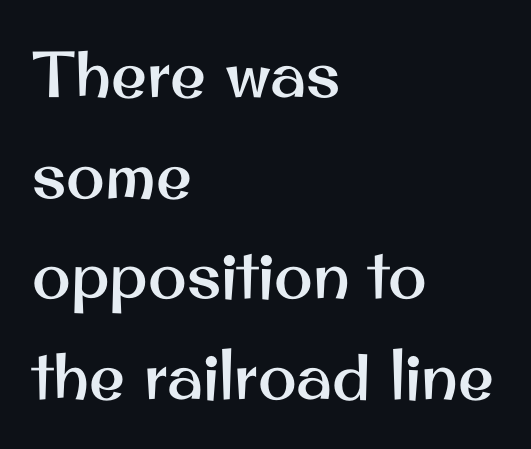
The image shows 65 px sans-serif type, upright; set left-aligned, normal line spacing (1.55x), normal letter spacing, not underlined; medium stroke contrast and a small x-height.
